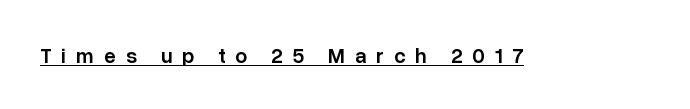
The image shows 21 px text type, upright; set unusually wide letter spacing (+0.47 em), underlined.
